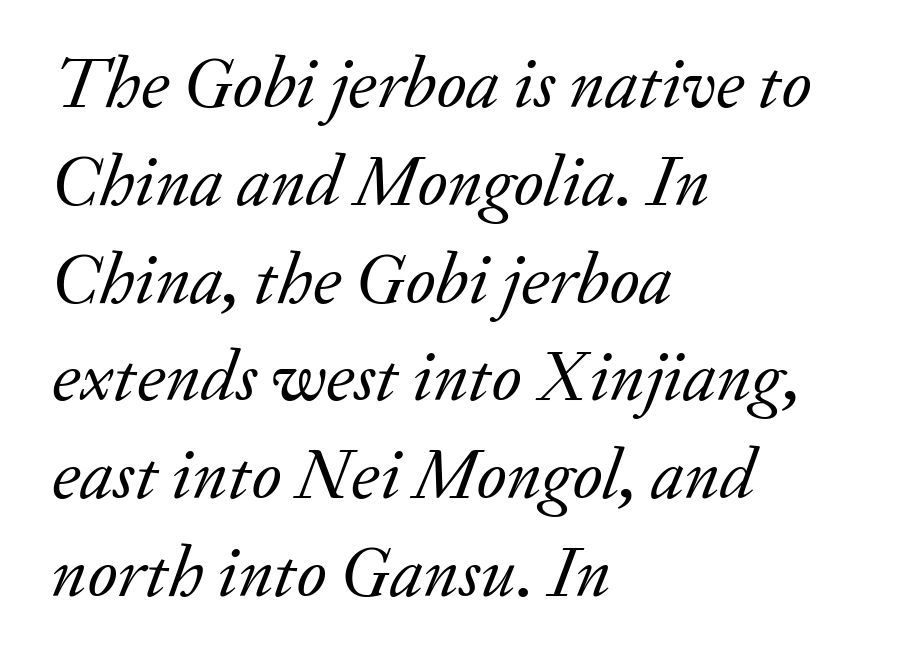
Q: Is the text bold? A: No.
Q: Is the text italic (slanted)? A: Yes, it leans right by about 20 degrees.
Q: Is the typeface a serif or a sans-serif typeface? A: Serif.
Q: Is the text underlined? A: No.
Q: How is the paragraph aligned? A: Left-aligned.
Q: Is the spacing between letters normal or unusually wide? A: Normal.
Q: Is the spacing between lines tight, normal or loose? A: Normal.
Q: Width (condensed, normal, or wide)? A: Normal.
Q: Stroke contrast? A: Low.
Q: x-height? A: Small.
Q: Monospaced? A: No.
